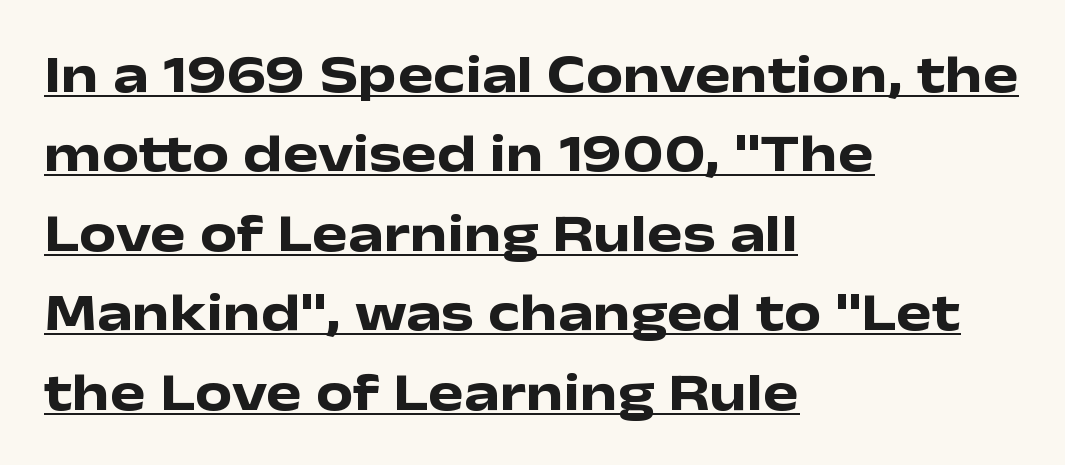
The image shows 53 px heavy, wide sans-serif type, upright; set left-aligned, normal line spacing (1.5x), normal letter spacing, underlined; low stroke contrast and a medium x-height.
